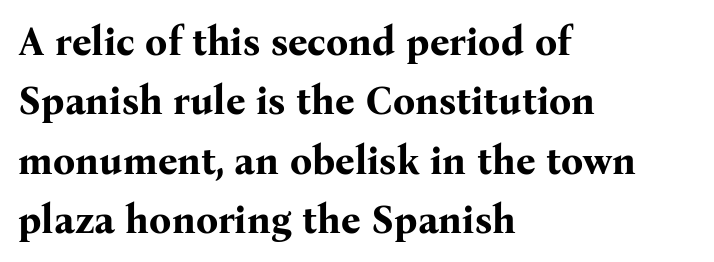
Does the lettering tilt? It doesn't — this is upright. The passage shown is typed in a proportional face where columns would drift. Strong, thick strokes mark this as bold type. The strip under each line holds only bare page. A typesetter would call this zero additional tracking.
